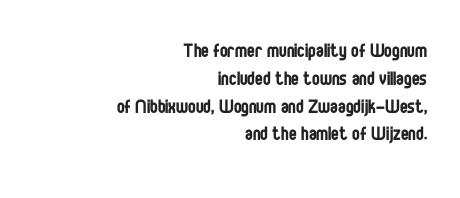
Q: Is the text bold? A: No.
Q: Is the text italic (slanted)? A: No, it is upright.
Q: Is the text underlined? A: No.
Q: How is the paragraph aligned? A: Right-aligned.
Q: Is the spacing between letters normal or unusually wide? A: Normal.
